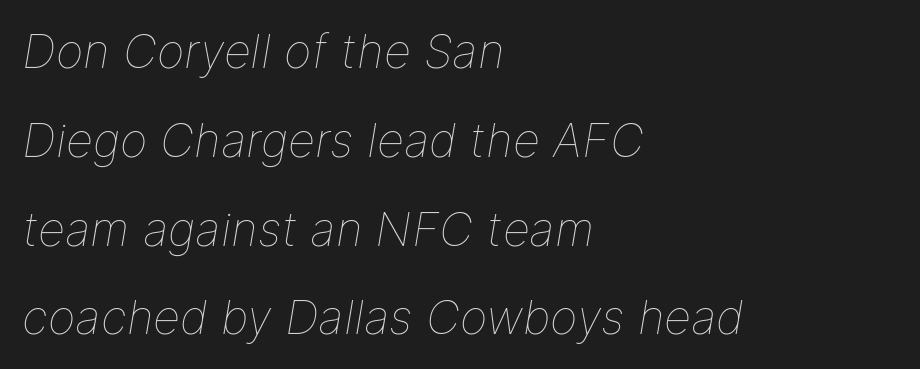
The image shows 47 px thin type, italic (leaning right); set left-aligned, line spacing 1.89x, normal letter spacing, not underlined; low stroke contrast and a medium x-height.
